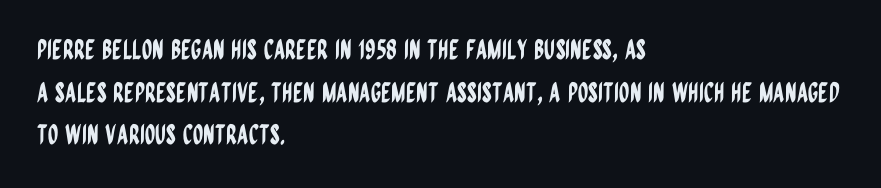
Q: Is the text italic (slanted)? A: No, it is upright.
Q: Is the text underlined? A: No.
Q: How is the paragraph aligned? A: Left-aligned.
Q: Is the spacing between letters normal or unusually wide? A: Normal.
Q: Is the spacing between lines tight, normal or loose? A: Normal.
